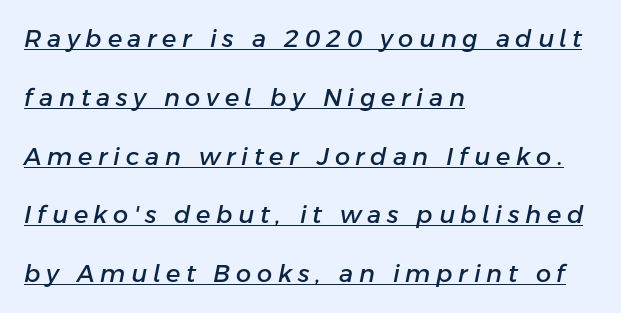
These lines stand farther apart than default settings would place them. Horizontally, the lines are justified to the leading edge only. Emphasis-style slanted type is in use. These lines have a slow, spaced-out rhythm from letter to letter. A typographer would call this underscored text.
